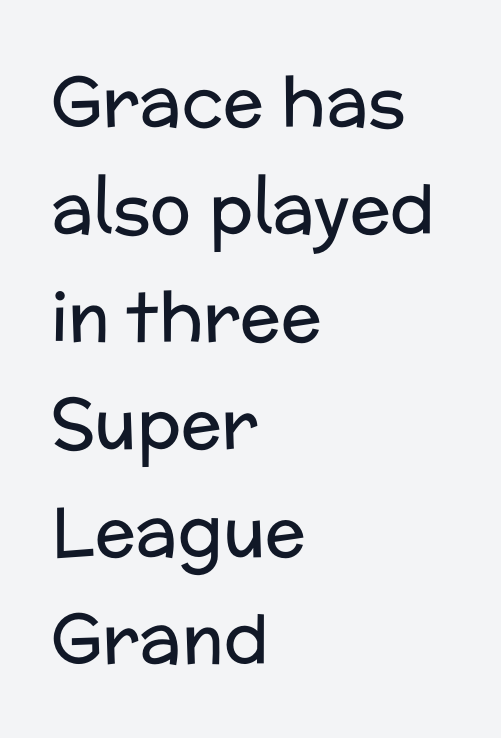
{"serif": "no", "italic": "no", "bold": "no", "weight": "regular", "width": "normal", "stroke_contrast": "low", "x_height": "medium", "monospaced": "no", "underline": "no", "align": "left", "line_spacing": "normal", "line_spacing_ratio": 1.58, "letter_spacing": "normal", "letter_spacing_em": 0.0, "glyph_px": 68}
